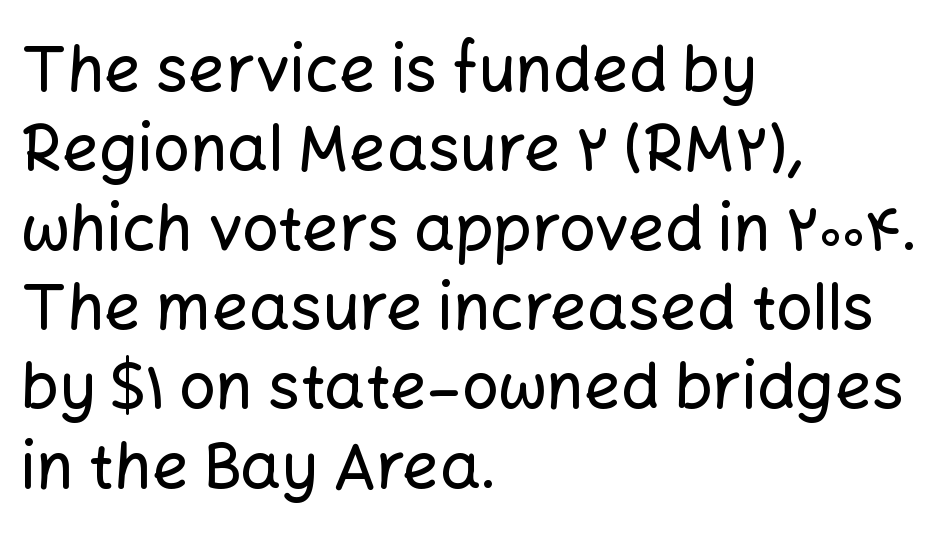
{"serif": "no", "italic": "no", "width": "normal", "stroke_contrast": "low", "x_height": "medium", "monospaced": "no", "underline": "no", "align": "left", "line_spacing_ratio": 1.24, "letter_spacing": "normal", "letter_spacing_em": 0.0, "glyph_px": 64}
